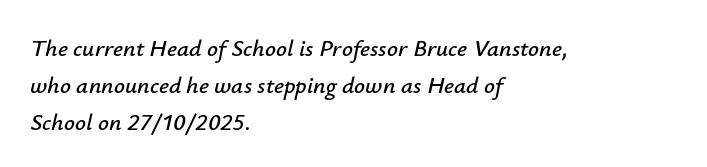
Style check: oblique. Each row of text sits above clean, open space. The paragraph has a hard left edge and a soft right edge. If you measured baseline to baseline, you'd find a middling distance.
